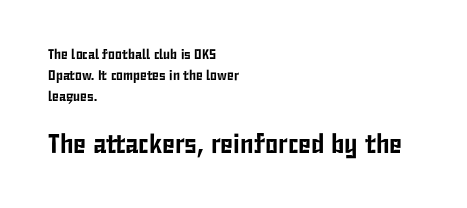
{"italic": "no", "underline": "no", "align": "left", "line_spacing": "normal", "line_spacing_ratio": 1.51, "letter_spacing": "normal", "letter_spacing_em": 0.0, "larger_block": "second", "size_ratio": 1.93, "glyph_px": 27}
